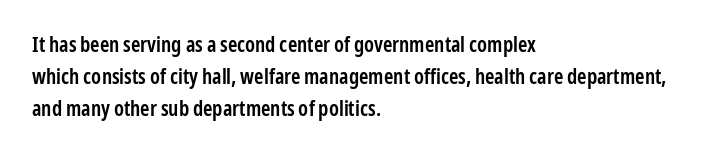
The image shows 21 px text type, upright; set left-aligned, normal line spacing (1.53x), normal letter spacing, not underlined.
